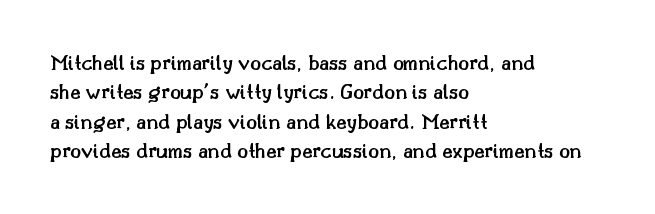
{"italic": "no", "bold": "semi", "underline": "no", "align": "left", "line_spacing": "normal", "line_spacing_ratio": 1.34, "letter_spacing": "normal", "letter_spacing_em": 0.0, "glyph_px": 22}
